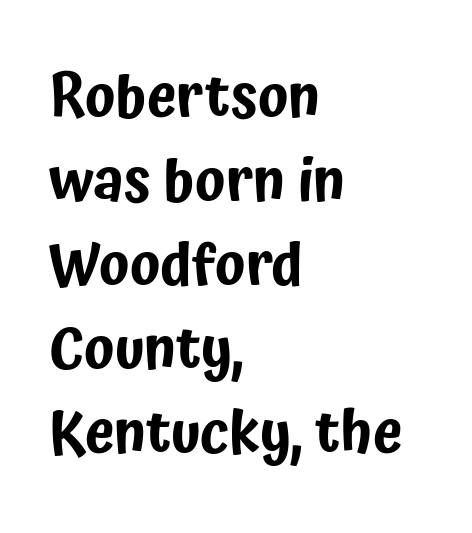
The typeface chosen for these lines omits serifs. The space between consecutive lines is moderate. These lines stack with their left ends in a neat column. Varying glyph widths throughout — classic text-font behaviour.
